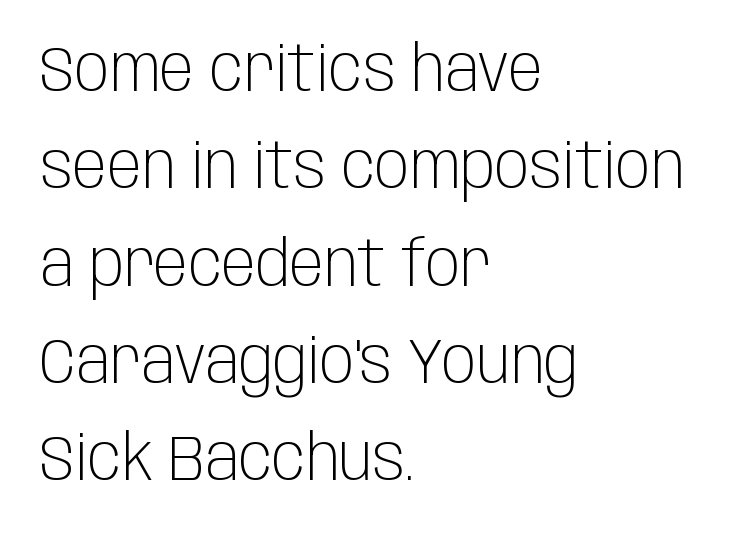
{"serif": "no", "italic": "no", "bold": "no", "weight": "light", "width": "condensed", "stroke_contrast": "low", "x_height": "large", "monospaced": "no", "underline": "no", "align": "left", "line_spacing": "normal", "line_spacing_ratio": 1.52, "letter_spacing": "normal", "letter_spacing_em": 0.0, "glyph_px": 64}
